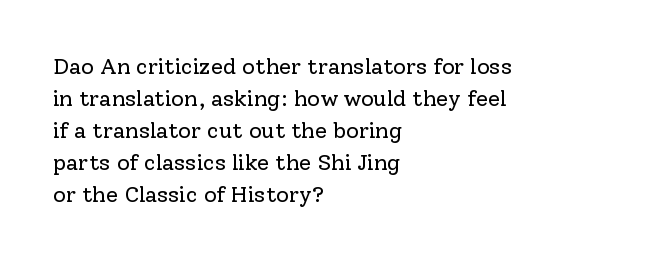
Q: Is the text bold? A: No.
Q: Is the text italic (slanted)? A: No, it is upright.
Q: Is the text underlined? A: No.
Q: How is the paragraph aligned? A: Left-aligned.
Q: Is the spacing between letters normal or unusually wide? A: Normal.
Q: Is the spacing between lines tight, normal or loose? A: Normal.
